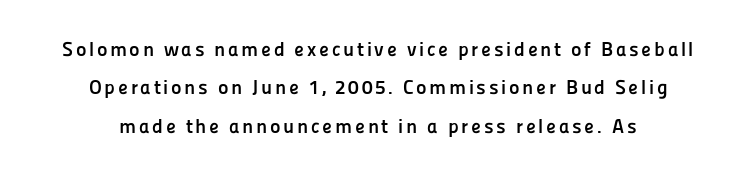
{"italic": "no", "bold": "yes", "underline": "no", "align": "center", "line_spacing": "loose", "line_spacing_ratio": 1.92, "glyph_px": 20}
